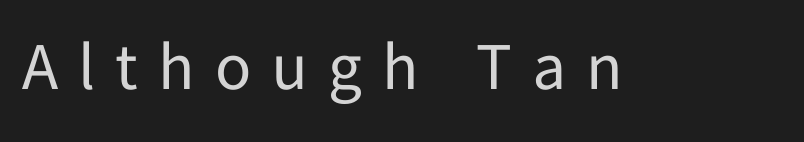
The image shows 67 px regular-weight sans-serif type, upright; set unusually wide letter spacing (+0.3 em), not underlined; low stroke contrast and a medium x-height.
